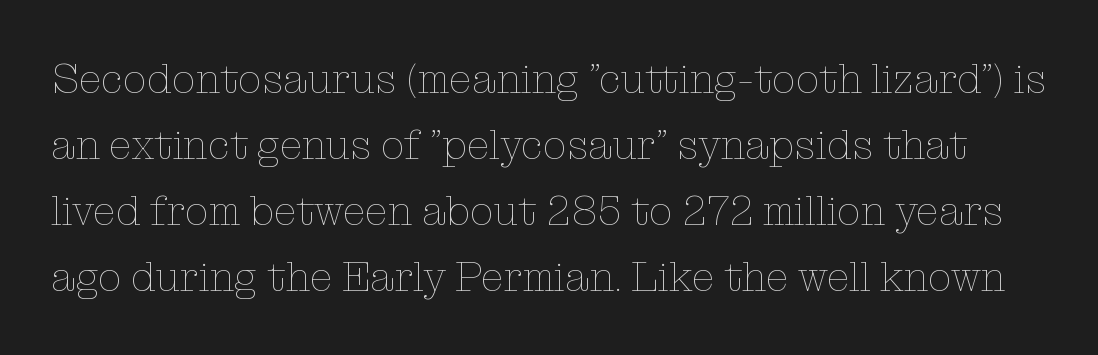
Q: Is the text bold? A: No.
Q: Is the text italic (slanted)? A: No, it is upright.
Q: Is the text underlined? A: No.
Q: Is the spacing between letters normal or unusually wide? A: Normal.
Q: Is the spacing between lines tight, normal or loose? A: Normal.
Q: Width (condensed, normal, or wide)? A: Normal.
Q: Stroke contrast? A: Low.
Q: x-height? A: Medium.
Q: Monospaced? A: No.
